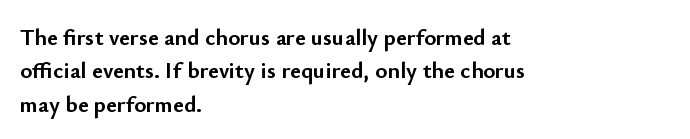
Every letter is thick-stroked: bold, no question. The space directly below the letters is spotless. How would I describe the line gaps? Plain and ordinary. A classic flush-left, rag-right setting is used for this passage. The specimen reads as upright at a glance.
